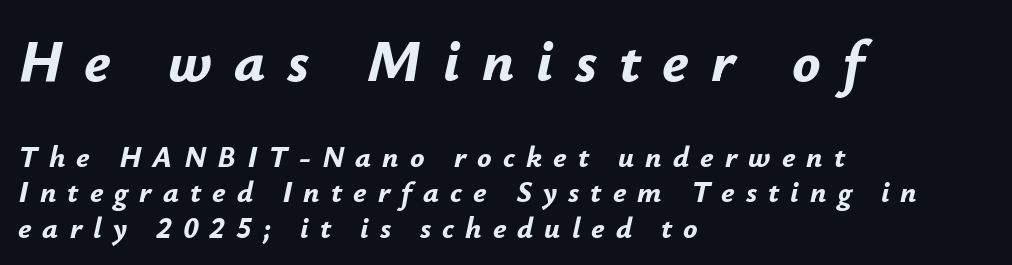
The image shows 59 px bold type, italic (leaning right); set left-aligned, line spacing 1.18x, unusually wide letter spacing (+0.37 em), not underlined; the first (top) block is 1.97x larger; low stroke contrast and a small x-height.
